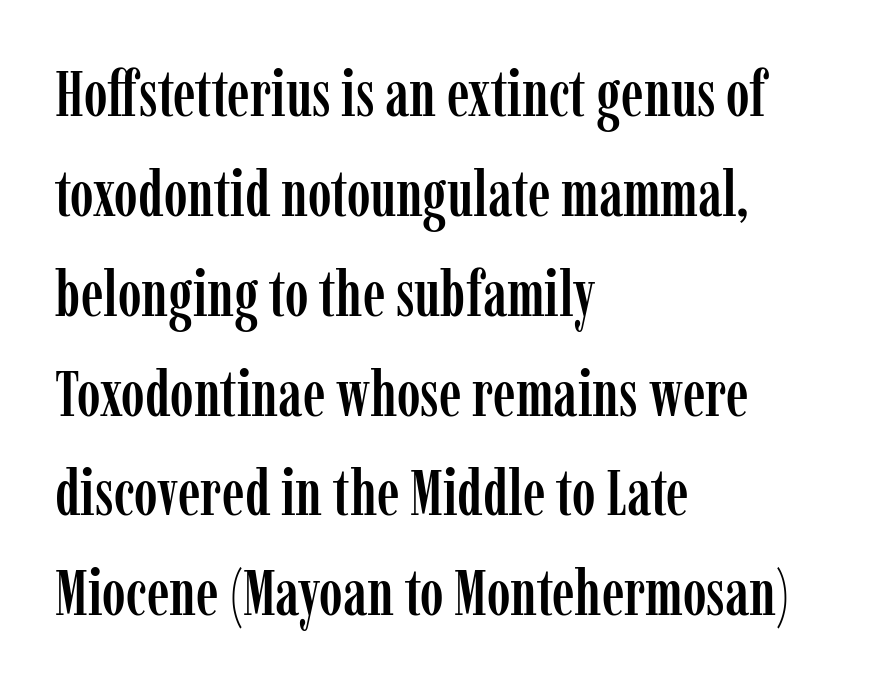
The image shows 64 px condensed serif type, upright; set left-aligned, normal line spacing (1.56x), normal letter spacing, not underlined; low stroke contrast and a medium x-height.
